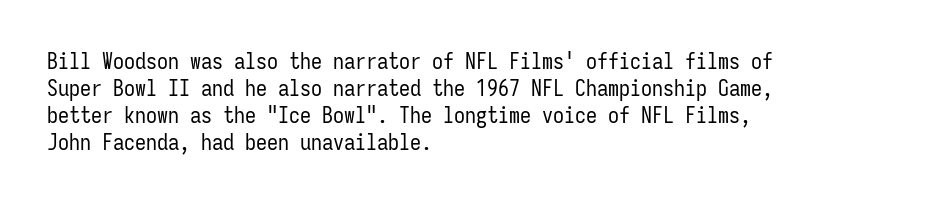
The image shows 22 px text type, upright; set left-aligned, line spacing 1.23x, normal letter spacing, not underlined.
